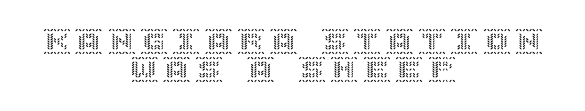
{"italic": "no", "underline": "no", "align": "center", "line_spacing": "tight", "line_spacing_ratio": 1.02, "letter_spacing": "wide", "letter_spacing_em": 0.2, "glyph_px": 27}
